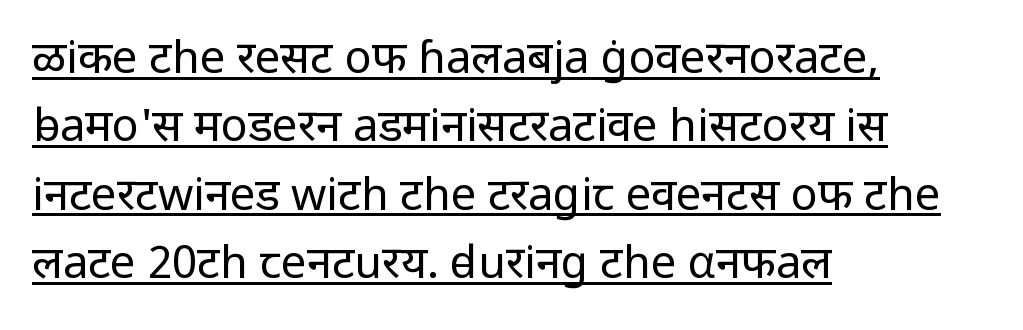
Q: Is the text bold? A: No.
Q: Is the text italic (slanted)? A: No, it is upright.
Q: Is the typeface a serif or a sans-serif typeface? A: Sans-serif.
Q: Is the text underlined? A: Yes.
Q: How is the paragraph aligned? A: Left-aligned.
Q: Is the spacing between letters normal or unusually wide? A: Normal.
Q: Is the spacing between lines tight, normal or loose? A: Normal.
Q: Width (condensed, normal, or wide)? A: Normal.
Q: Stroke contrast? A: Low.
Q: x-height? A: Medium.
Q: Monospaced? A: No.
